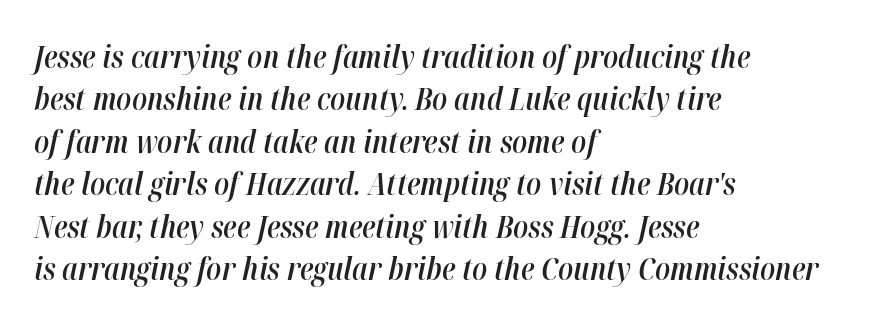
{"italic": "yes", "lean": "right", "slant_degrees": 12, "bold": "semi", "weight": "semibold", "width": "condensed", "stroke_contrast": "high", "x_height": "medium", "monospaced": "no", "underline": "no", "align": "left", "line_spacing": "normal", "line_spacing_ratio": 1.37, "letter_spacing": "normal", "letter_spacing_em": 0.0, "glyph_px": 31}
